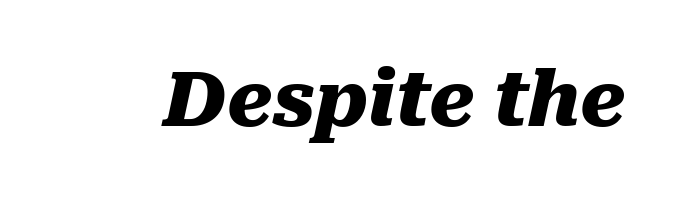
Each letter keeps its own natural width here, so spacing adapts to shape. Between one letter and the next there's only the usual sliver of space. I'd describe the lettering as bold — thick and assertive. The glyphs look as if they've been sheared to an angle. The space directly below the letters is spotless.
